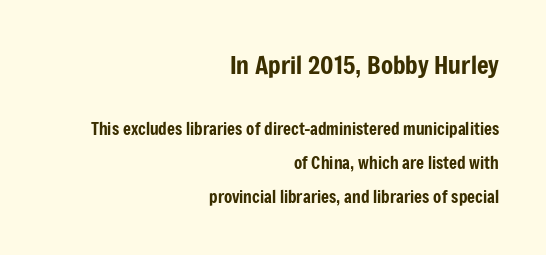
The image shows 25 px text type, upright; set right-aligned, loose line spacing (2.0x), normal letter spacing, not underlined; the first (top) block is 1.47x larger.
